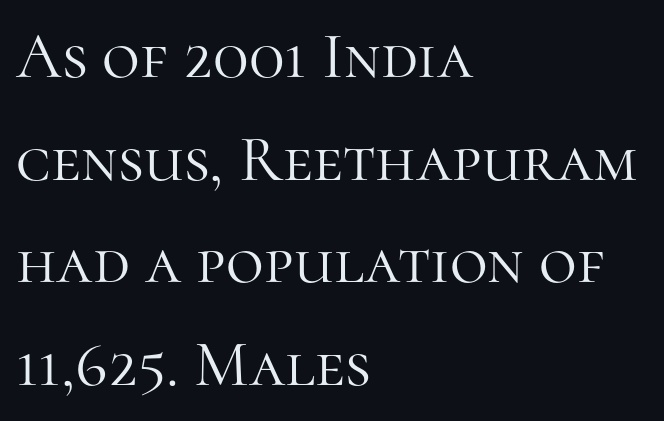
{"serif": "yes", "italic": "no", "bold": "no", "weight": "light", "width": "normal", "stroke_contrast": "high", "x_height": "medium", "monospaced": "no", "underline": "no", "align": "left", "line_spacing": "normal", "line_spacing_ratio": 1.58, "letter_spacing": "normal", "letter_spacing_em": 0.0, "glyph_px": 65}
